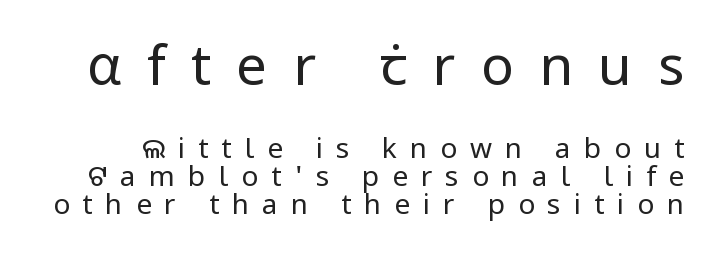
Q: Is the text bold? A: No.
Q: Is the text italic (slanted)? A: No, it is upright.
Q: Is the typeface a serif or a sans-serif typeface? A: Sans-serif.
Q: Is the text underlined? A: No.
Q: Is the spacing between letters normal or unusually wide? A: Unusually wide.
Q: Is the spacing between lines tight, normal or loose? A: Tight.
Q: Which block of text is set in a larger size, the first (top) or the second (bottom)? A: The first (top) one.
Q: Width (condensed, normal, or wide)? A: Normal.
Q: Stroke contrast? A: Low.
Q: x-height? A: Medium.
Q: Monospaced? A: No.
